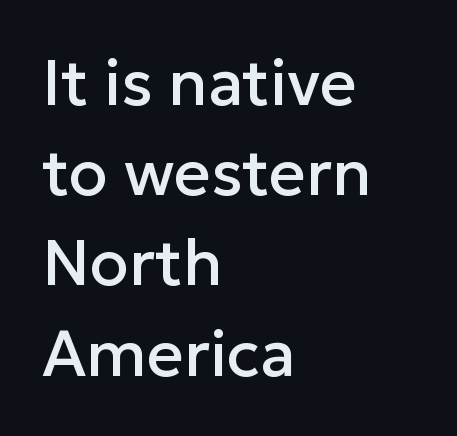
Q: Is the text italic (slanted)? A: No, it is upright.
Q: Is the typeface a serif or a sans-serif typeface? A: Sans-serif.
Q: Is the text underlined? A: No.
Q: How is the paragraph aligned? A: Left-aligned.
Q: Is the spacing between letters normal or unusually wide? A: Normal.
Q: Is the spacing between lines tight, normal or loose? A: Normal.
Q: Width (condensed, normal, or wide)? A: Normal.
Q: Stroke contrast? A: Low.
Q: x-height? A: Medium.
Q: Monospaced? A: No.
